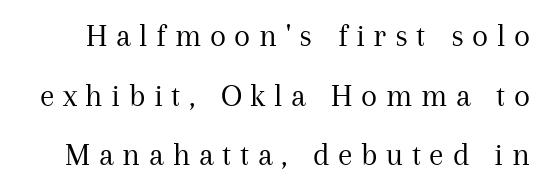
The image shows 33 px regular-weight serif type, upright; set line spacing 1.81x, unusually wide letter spacing (+0.26 em), not underlined; medium stroke contrast and a medium x-height.
